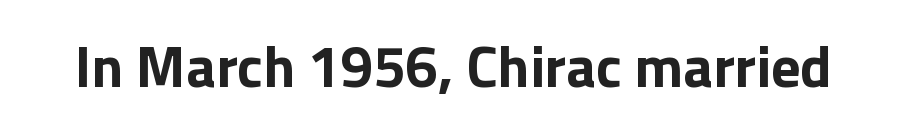
Proportional: the letters do not fall into vertical columns. These lines were composed using upright roman letters. Quick note: underline off. Look at the bottom of the vertical strokes: they stop flat, with no serifs. Look at the stroke-to-counter ratio: heavy, a bold.
